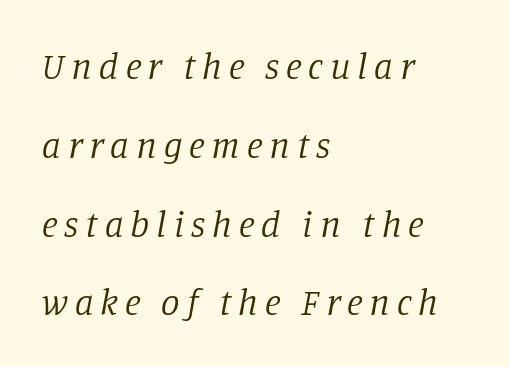
The image shows 37 px regular-weight serif type, italic (leaning right); set left-aligned, loose line spacing (2.13x), not underlined; low stroke contrast and a large x-height.
